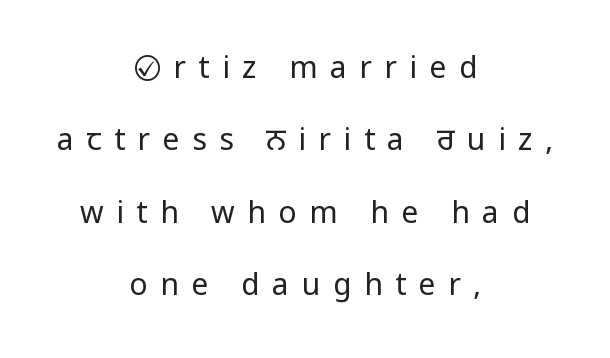
Quick note: not italic, upright. The strip under each line holds only bare page. Nothing heavy about these letters — not bold at all. A typesetter would label this face a sans. The leading is generous, giving the passage an open texture. The horizontal fit of the characters is loose and conspicuously gappy.
